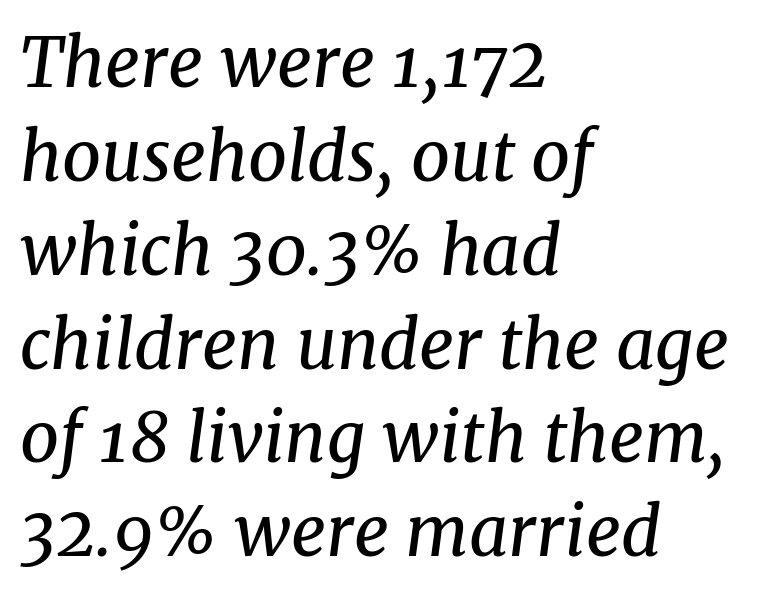
{"serif": "yes", "italic": "yes", "lean": "right", "slant_degrees": 8, "bold": "no", "weight": "regular", "width": "normal", "stroke_contrast": "medium", "x_height": "medium", "monospaced": "no", "underline": "no", "align": "left", "line_spacing": "normal", "line_spacing_ratio": 1.38, "letter_spacing": "normal", "letter_spacing_em": 0.0, "glyph_px": 68}
